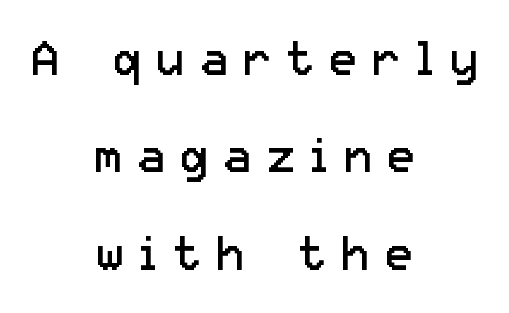
{"serif": "no", "italic": "no", "bold": "no", "weight": "regular", "width": "normal", "stroke_contrast": "low", "x_height": "medium", "monospaced": "no", "underline": "no", "align": "center", "line_spacing": "loose", "line_spacing_ratio": 2.07, "letter_spacing": "wide", "letter_spacing_em": 0.32, "glyph_px": 47}
